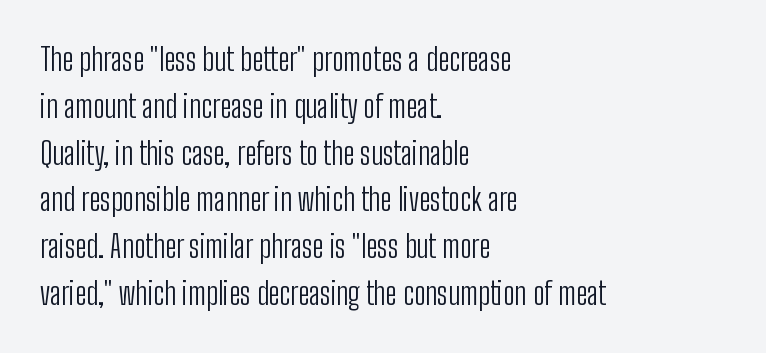
The image shows 31 px light, condensed sans-serif type, upright; set left-aligned, normal line spacing (1.51x), normal letter spacing, not underlined; low stroke contrast and a medium x-height.
